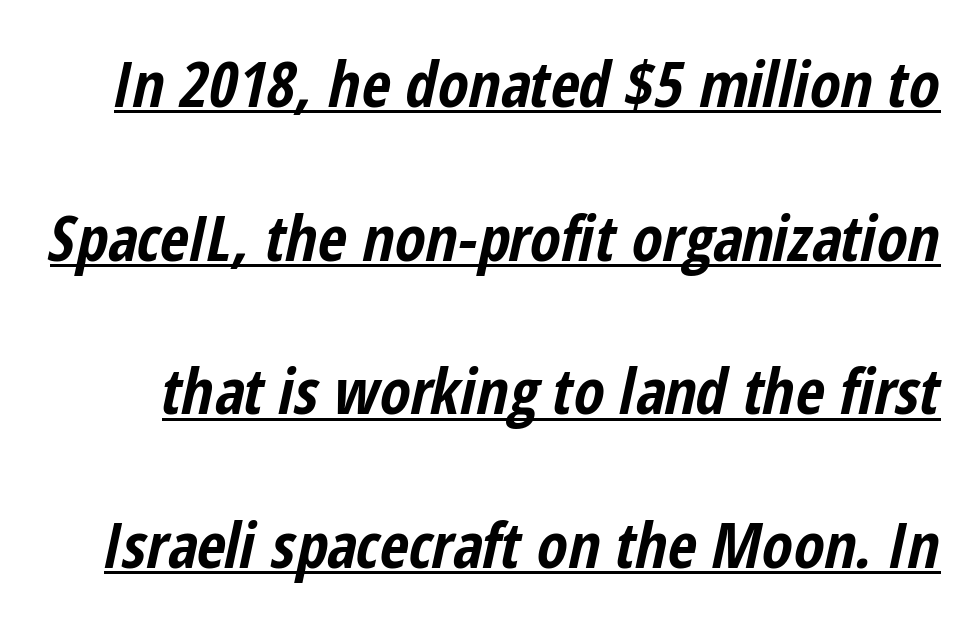
The image shows 63 px bold, condensed type, italic (leaning right); set loose line spacing (2.44x), normal letter spacing, underlined; low stroke contrast and a medium x-height.
